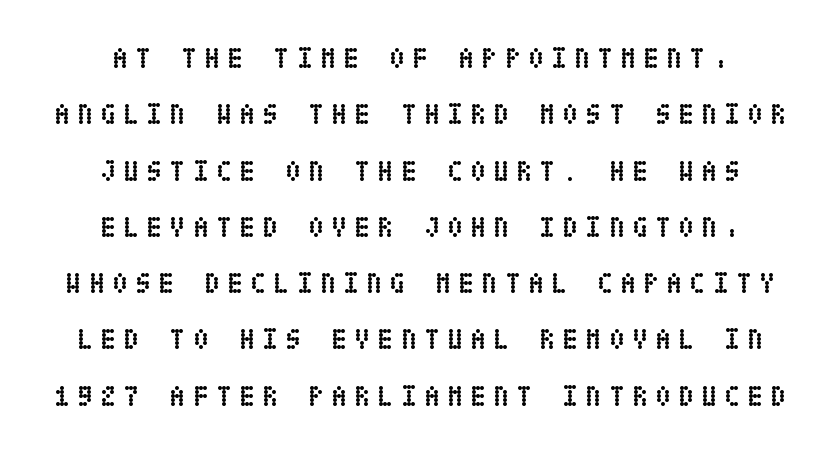
The image shows 29 px semibold, condensed type, upright; set centered, loose line spacing (1.94x), unusually wide letter spacing (+0.25 em), not underlined; low stroke contrast and a large x-height.
